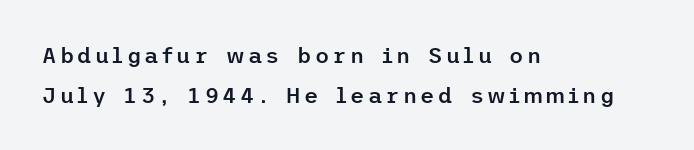
{"italic": "no", "bold": "semi", "underline": "no", "align": "left", "line_spacing_ratio": 1.8, "glyph_px": 22}
